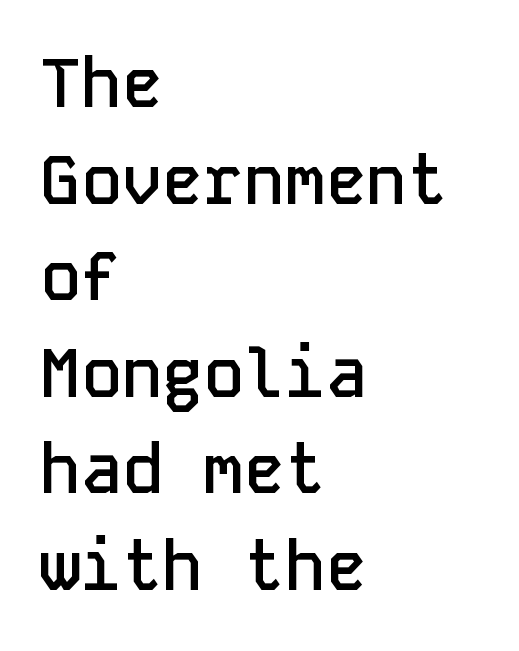
Characters remain perfectly vertical along every line. The sample has been set in demibold, a notch under bold. Decoration check: the copy has no underline. The compositor pushed each line to the left boundary. Each new line begins a customary step beneath the previous one. Spacing verdict: monospaced, one width for all characters.
